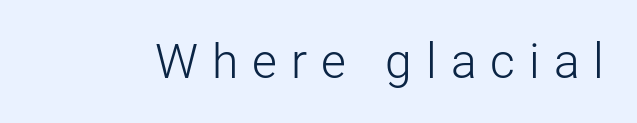
Q: Is the text bold? A: No.
Q: Is the text italic (slanted)? A: No, it is upright.
Q: Is the typeface a serif or a sans-serif typeface? A: Sans-serif.
Q: Is the text underlined? A: No.
Q: Is the spacing between letters normal or unusually wide? A: Unusually wide.
Q: Width (condensed, normal, or wide)? A: Normal.
Q: Stroke contrast? A: Low.
Q: x-height? A: Medium.
Q: Monospaced? A: No.
